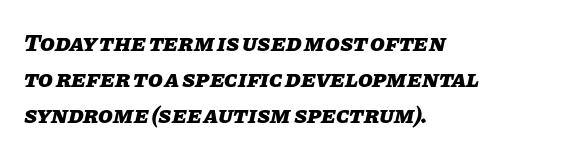
Weight check: bold — yes, fully. In terms of letterspacing, this is plain default setting. Type without underlining. Layout note: lines flush left. How would I describe the line gaps? Plain and ordinary. If you drew a line through each stem, it would be angled.
